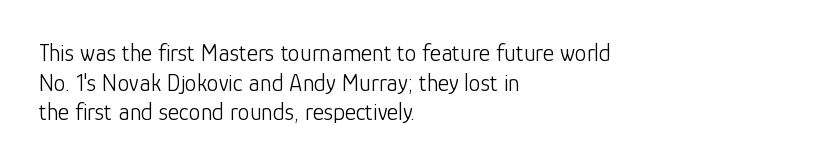
Q: Is the text bold? A: No.
Q: Is the text italic (slanted)? A: No, it is upright.
Q: Is the text underlined? A: No.
Q: How is the paragraph aligned? A: Left-aligned.
Q: Is the spacing between letters normal or unusually wide? A: Normal.
